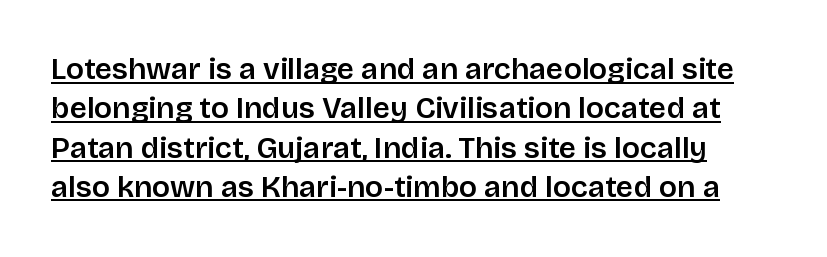
{"serif": "no", "italic": "no", "width": "normal", "stroke_contrast": "low", "x_height": "large", "monospaced": "no", "underline": "yes", "line_spacing": "normal", "line_spacing_ratio": 1.31, "letter_spacing": "normal", "letter_spacing_em": 0.0, "glyph_px": 30}
